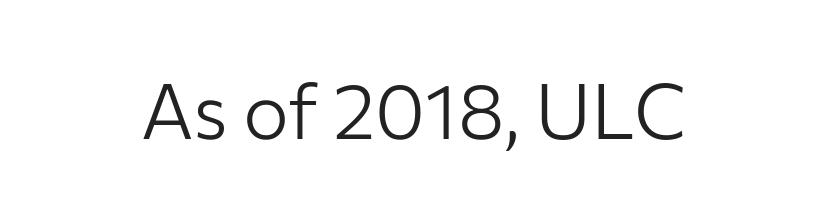
Q: Is the text bold? A: No.
Q: Is the text italic (slanted)? A: No, it is upright.
Q: Is the typeface a serif or a sans-serif typeface? A: Sans-serif.
Q: Is the text underlined? A: No.
Q: Is the spacing between letters normal or unusually wide? A: Normal.
Q: Width (condensed, normal, or wide)? A: Normal.
Q: Stroke contrast? A: Low.
Q: x-height? A: Medium.
Q: Monospaced? A: No.
